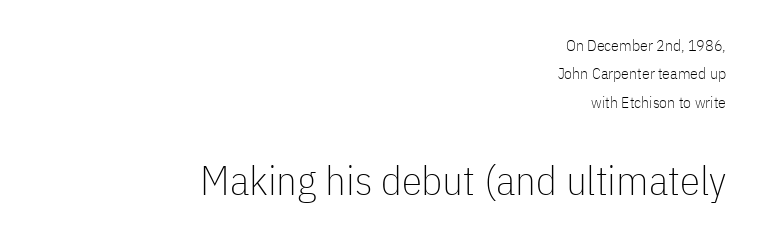
Q: Is the text bold? A: No.
Q: Is the text italic (slanted)? A: No, it is upright.
Q: Is the typeface a serif or a sans-serif typeface? A: Sans-serif.
Q: Is the text underlined? A: No.
Q: How is the paragraph aligned? A: Right-aligned.
Q: Is the spacing between letters normal or unusually wide? A: Normal.
Q: Which block of text is set in a larger size, the first (top) or the second (bottom)? A: The second (bottom) one.
Q: Width (condensed, normal, or wide)? A: Condensed.
Q: Stroke contrast? A: Low.
Q: x-height? A: Medium.
Q: Monospaced? A: No.
